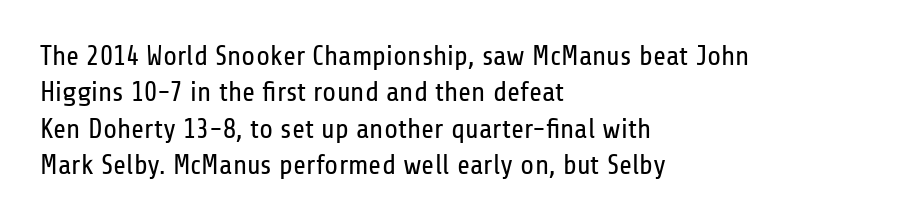
{"serif": "no", "italic": "no", "bold": "no", "weight": "regular", "width": "condensed", "stroke_contrast": "low", "x_height": "medium", "monospaced": "no", "underline": "no", "align": "left", "line_spacing": "normal", "line_spacing_ratio": 1.3, "letter_spacing": "normal", "letter_spacing_em": 0.0, "glyph_px": 28}
